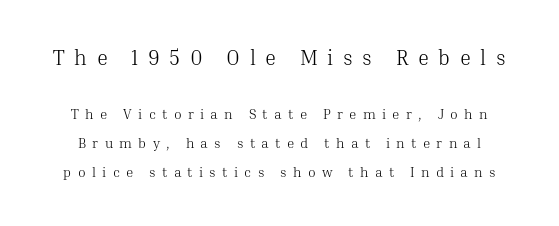
Descenders hang freely into open space. The specimen reads as upright at a glance. The letters look calm and open, with moderate or lighter stems. The tracking jumps out immediately: characters are airy and widely separated.
